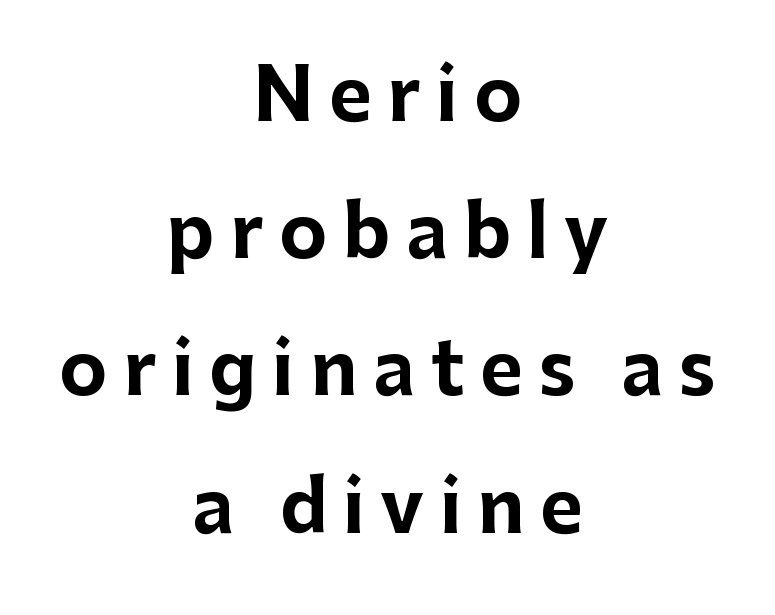
{"serif": "no", "italic": "no", "bold": "yes", "weight": "bold", "width": "normal", "stroke_contrast": "low", "x_height": "medium", "monospaced": "no", "underline": "no", "align": "center", "line_spacing_ratio": 1.88, "letter_spacing": "wide", "letter_spacing_em": 0.21, "glyph_px": 73}
